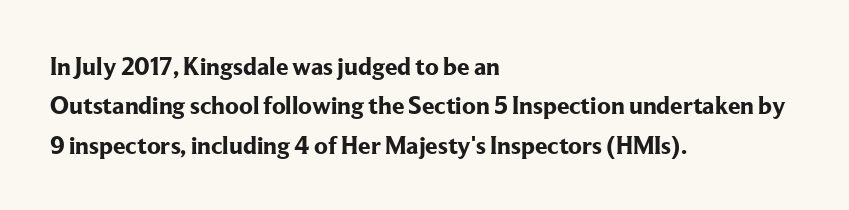
{"italic": "no", "bold": "yes", "underline": "no", "align": "left", "line_spacing": "normal", "line_spacing_ratio": 1.58, "letter_spacing": "normal", "letter_spacing_em": 0.0, "glyph_px": 25}
